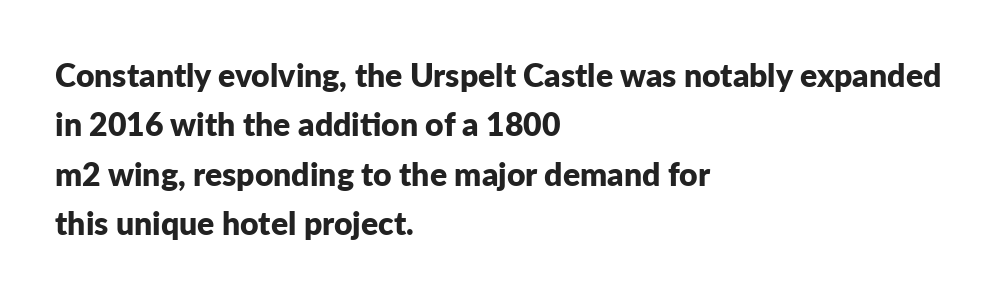
{"serif": "no", "italic": "no", "bold": "yes", "weight": "bold", "width": "normal", "stroke_contrast": "low", "x_height": "medium", "monospaced": "no", "underline": "no", "align": "left", "line_spacing": "normal", "line_spacing_ratio": 1.54, "letter_spacing": "normal", "letter_spacing_em": 0.0, "glyph_px": 32}
